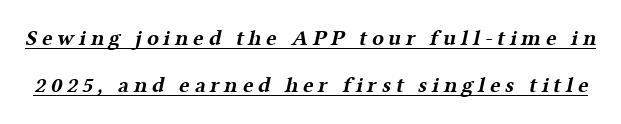
The image shows 22 px bold type; set loose line spacing (2.15x), unusually wide letter spacing (+0.21 em), underlined.
